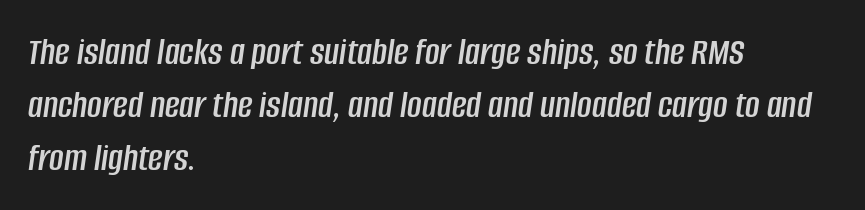
The image shows 40 px condensed type, italic (leaning right); set left-aligned, normal line spacing (1.32x), normal letter spacing, not underlined; low stroke contrast and a large x-height.
